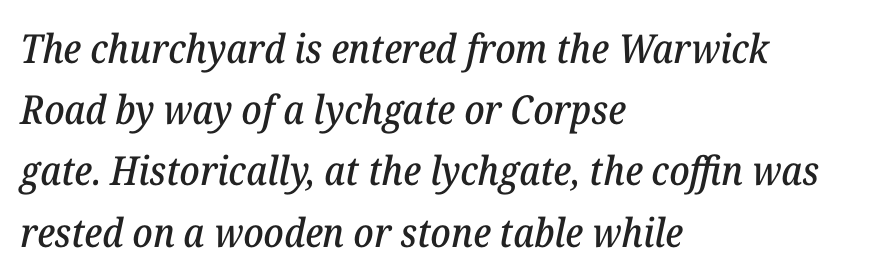
{"serif": "yes", "italic": "yes", "lean": "right", "slant_degrees": 12, "width": "normal", "stroke_contrast": "low", "x_height": "medium", "monospaced": "no", "underline": "no", "align": "left", "line_spacing": "normal", "line_spacing_ratio": 1.53, "letter_spacing": "normal", "letter_spacing_em": 0.0, "glyph_px": 40}
